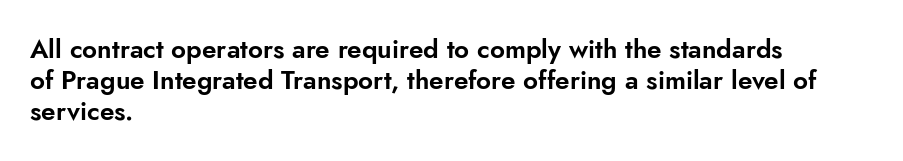
{"italic": "no", "underline": "no", "align": "left", "line_spacing_ratio": 1.2, "letter_spacing": "normal", "letter_spacing_em": 0.0, "glyph_px": 26}
